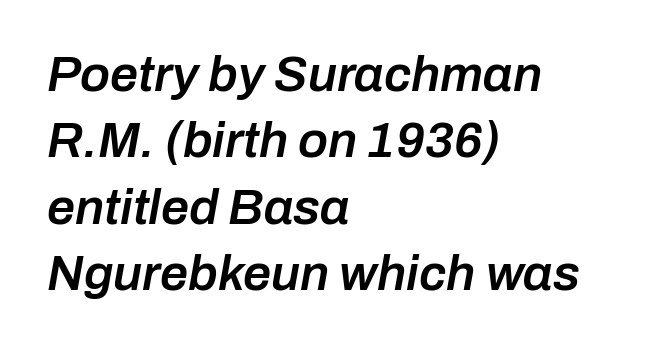
{"italic": "yes", "lean": "right", "slant_degrees": 10, "bold": "semi", "weight": "semibold", "width": "normal", "stroke_contrast": "low", "x_height": "medium", "monospaced": "no", "underline": "no", "align": "left", "line_spacing": "normal", "line_spacing_ratio": 1.33, "letter_spacing": "normal", "letter_spacing_em": 0.0, "glyph_px": 50}
